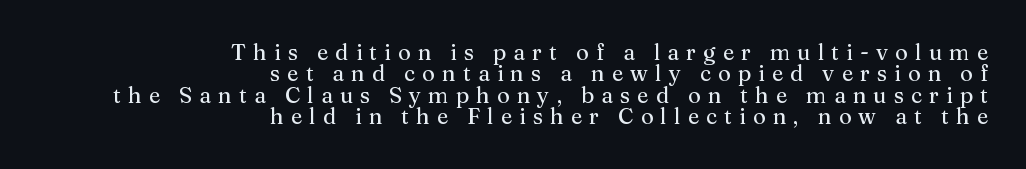
{"italic": "no", "underline": "no", "align": "right", "line_spacing": "tight", "line_spacing_ratio": 0.97, "letter_spacing": "wide", "letter_spacing_em": 0.32, "glyph_px": 22}
